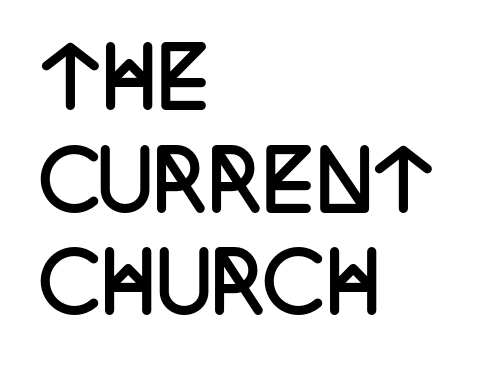
{"serif": "yes", "italic": "no", "bold": "yes", "weight": "semibold", "width": "condensed", "stroke_contrast": "low", "x_height": "large", "monospaced": "no", "underline": "no", "align": "left", "line_spacing": "normal", "line_spacing_ratio": 1.3, "letter_spacing": "normal", "letter_spacing_em": 0.0, "glyph_px": 79}
